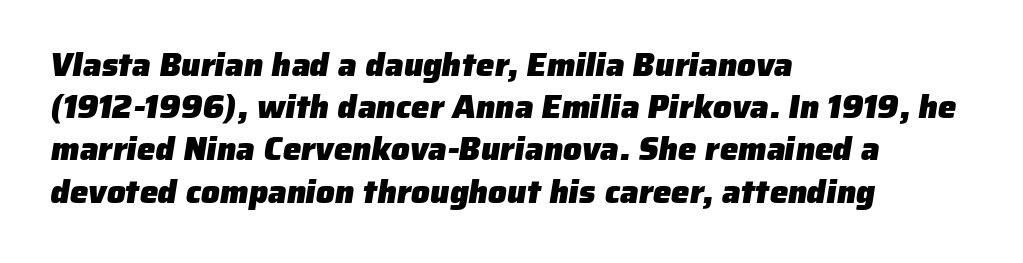
Q: Is the text bold? A: Yes.
Q: Is the typeface a serif or a sans-serif typeface? A: Sans-serif.
Q: Is the text underlined? A: No.
Q: How is the paragraph aligned? A: Left-aligned.
Q: Is the spacing between letters normal or unusually wide? A: Normal.
Q: Is the spacing between lines tight, normal or loose? A: Normal.
Q: Width (condensed, normal, or wide)? A: Normal.
Q: Stroke contrast? A: Low.
Q: x-height? A: Medium.
Q: Monospaced? A: No.
